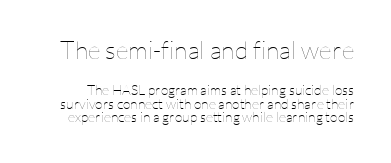
Look at the tracking — it's just the regular setting, nothing added. Between these two stacked blocks, the higher one wins on size. This sample uses an upright cut, with every glyph sitting square on the baseline. No word sits above an underline. Think standard paragraph weight, or any step lighter than that.
